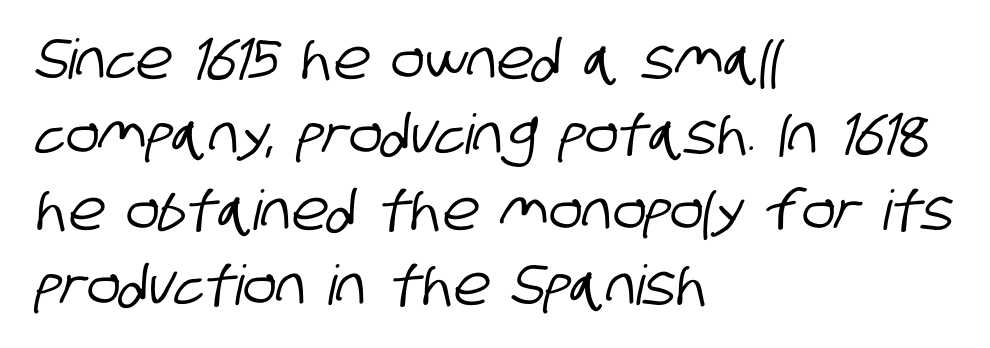
Q: Is the typeface a serif or a sans-serif typeface? A: Sans-serif.
Q: Is the text underlined? A: No.
Q: How is the paragraph aligned? A: Left-aligned.
Q: Is the spacing between letters normal or unusually wide? A: Normal.
Q: Is the spacing between lines tight, normal or loose? A: Normal.
Q: Width (condensed, normal, or wide)? A: Condensed.
Q: Stroke contrast? A: Low.
Q: x-height? A: Large.
Q: Monospaced? A: No.
